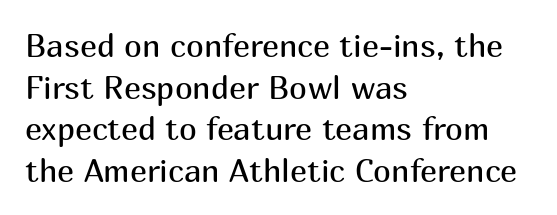
The image shows 32 px regular-weight sans-serif type, upright; set left-aligned, normal line spacing (1.3x), normal letter spacing, not underlined; medium stroke contrast and a medium x-height.
